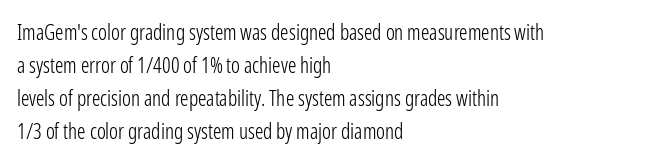
Q: Is the text bold? A: No.
Q: Is the text italic (slanted)? A: No, it is upright.
Q: Is the text underlined? A: No.
Q: How is the paragraph aligned? A: Left-aligned.
Q: Is the spacing between letters normal or unusually wide? A: Normal.
Q: Is the spacing between lines tight, normal or loose? A: Normal.
